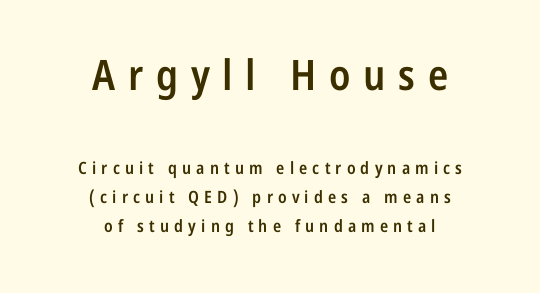
The image shows 42 px semibold, condensed sans-serif type, upright; set centered, line spacing 1.72x, unusually wide letter spacing (+0.3 em), not underlined; the first (top) block is 2.47x larger; low stroke contrast and a medium x-height.
